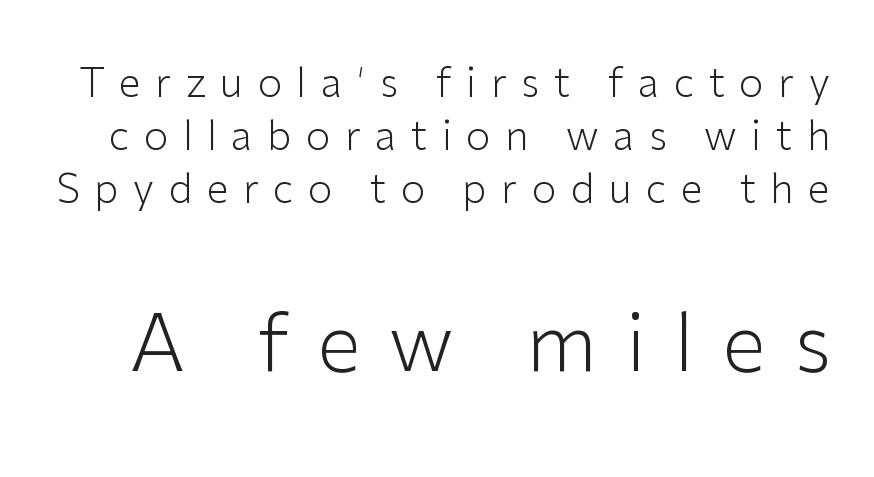
The designer gave the closing block more size than the opening block. The weight tops out at a normal text grade. Ordinary non-slanted type is in use. Each letter keeps its own natural width here, so spacing adapts to shape. The foot of each line stays bare and open. Summary of vertical rhythm: regular, with standard interline spacing.
